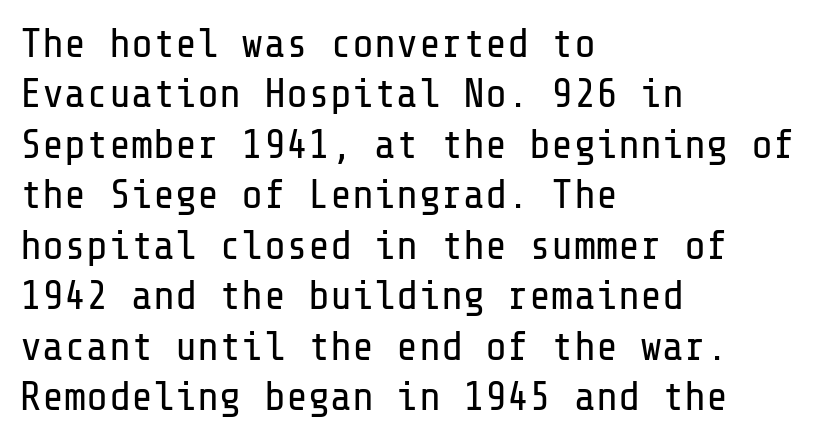
I'd call this a sans setting — the letters go barefoot. The characters are drawn with everyday or finer stroke widths. No italicization has been applied; the sample stays upright. Line starts are locked; line ends wander.
